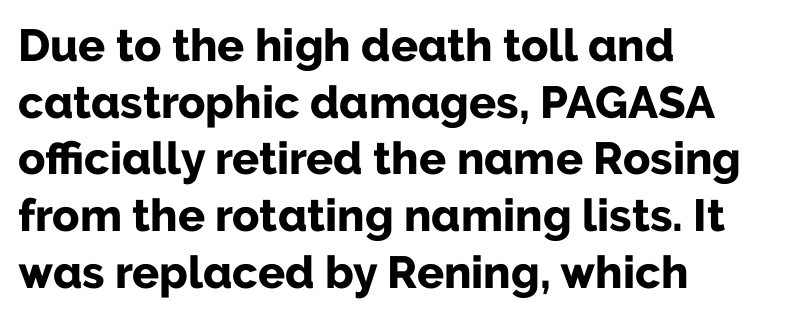
Q: Is the text bold? A: Yes.
Q: Is the text italic (slanted)? A: No, it is upright.
Q: Is the typeface a serif or a sans-serif typeface? A: Sans-serif.
Q: Is the text underlined? A: No.
Q: How is the paragraph aligned? A: Left-aligned.
Q: Is the spacing between letters normal or unusually wide? A: Normal.
Q: Is the spacing between lines tight, normal or loose? A: Normal.
Q: Width (condensed, normal, or wide)? A: Normal.
Q: Stroke contrast? A: Low.
Q: x-height? A: Medium.
Q: Monospaced? A: No.
